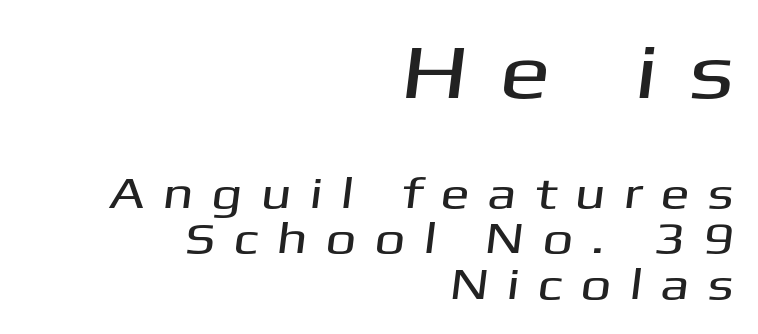
Q: Is the typeface a serif or a sans-serif typeface? A: Sans-serif.
Q: Is the text underlined? A: No.
Q: How is the paragraph aligned? A: Right-aligned.
Q: Is the spacing between letters normal or unusually wide? A: Unusually wide.
Q: Is the spacing between lines tight, normal or loose? A: Tight.
Q: Which block of text is set in a larger size, the first (top) or the second (bottom)? A: The first (top) one.
Q: Width (condensed, normal, or wide)? A: Wide.
Q: Stroke contrast? A: Medium.
Q: x-height? A: Medium.
Q: Monospaced? A: No.
